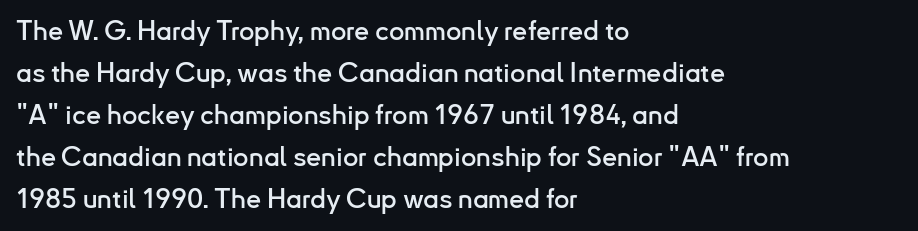
{"italic": "no", "underline": "no", "align": "left", "line_spacing": "normal", "line_spacing_ratio": 1.56, "letter_spacing": "normal", "letter_spacing_em": 0.0, "glyph_px": 27}
